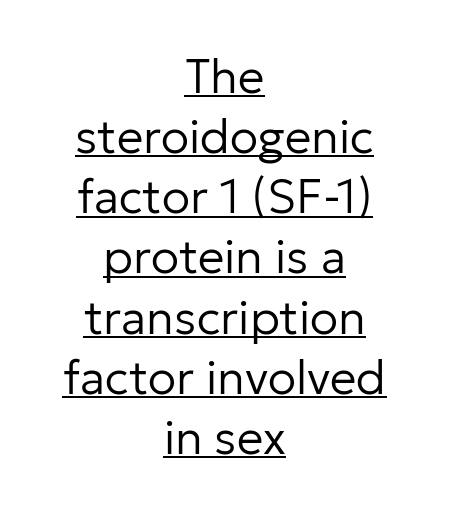
{"serif": "no", "italic": "no", "bold": "no", "weight": "regular", "width": "normal", "stroke_contrast": "low", "x_height": "medium", "monospaced": "no", "underline": "yes", "align": "center", "line_spacing": "normal", "line_spacing_ratio": 1.28, "letter_spacing": "normal", "letter_spacing_em": 0.0, "glyph_px": 47}
